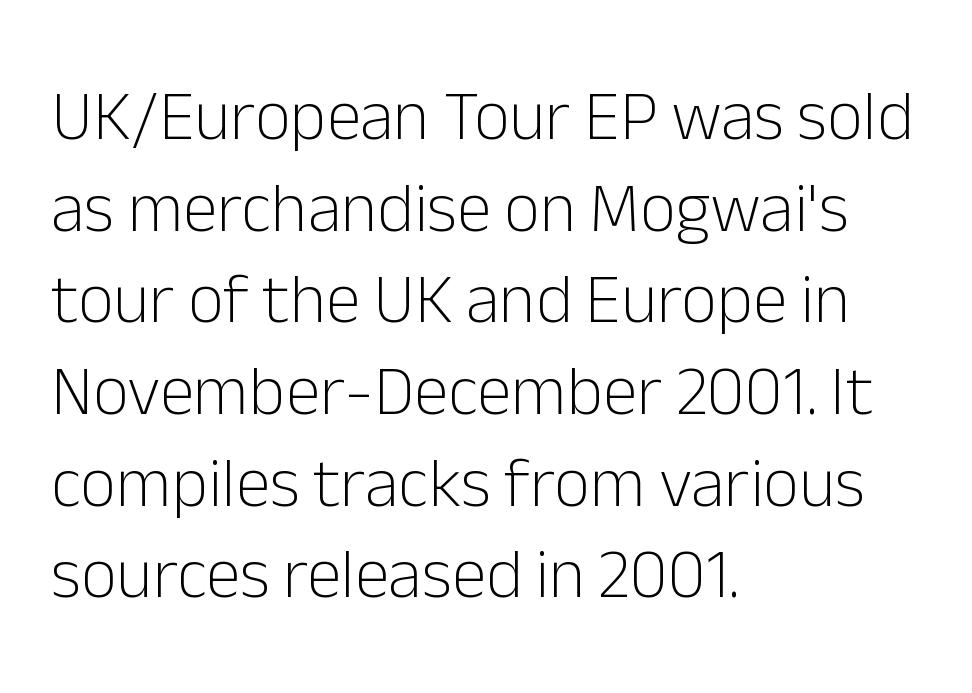
Q: Is the text bold? A: No.
Q: Is the text italic (slanted)? A: No, it is upright.
Q: Is the typeface a serif or a sans-serif typeface? A: Sans-serif.
Q: Is the text underlined? A: No.
Q: How is the paragraph aligned? A: Left-aligned.
Q: Is the spacing between letters normal or unusually wide? A: Normal.
Q: Is the spacing between lines tight, normal or loose? A: Normal.
Q: Width (condensed, normal, or wide)? A: Normal.
Q: Stroke contrast? A: Low.
Q: x-height? A: Medium.
Q: Monospaced? A: No.
